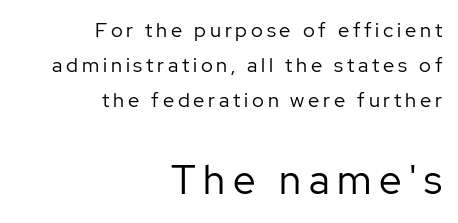
{"serif": "no", "italic": "no", "bold": "no", "weight": "regular", "width": "normal", "stroke_contrast": "low", "x_height": "medium", "monospaced": "no", "underline": "no", "align": "right", "line_spacing_ratio": 1.75, "larger_block": "second", "size_ratio": 2.0, "glyph_px": 40}
